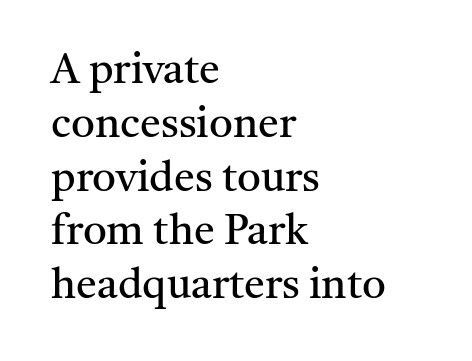
Baseline-to-baseline distance is the conventional proportion of letter height. Here the glyphs are tracked normally, forming tight word shapes. The face used here is seriffed, in the tradition of book romans. Vertical stems look standard width or narrower in stroke. The face used here is proportionally spaced, like ordinary book or web type.
